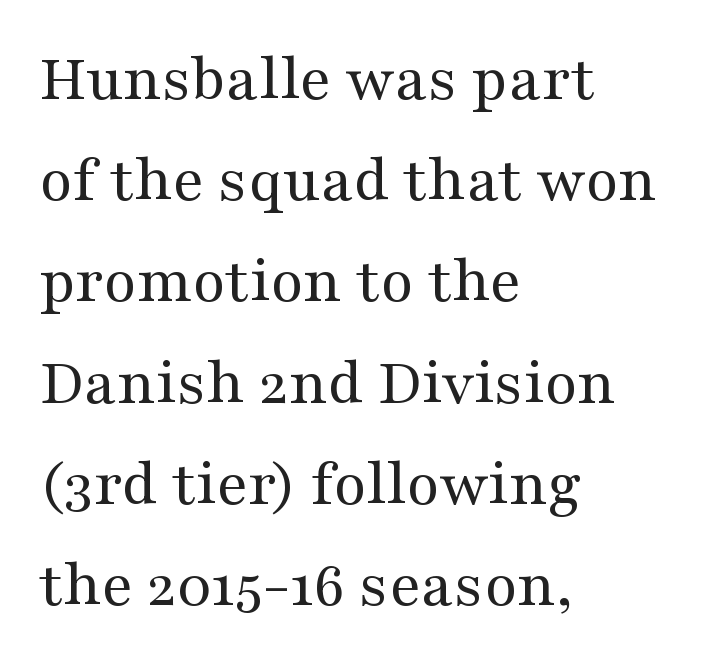
Q: Is the text bold? A: No.
Q: Is the text italic (slanted)? A: No, it is upright.
Q: Is the typeface a serif or a sans-serif typeface? A: Serif.
Q: Is the text underlined? A: No.
Q: How is the paragraph aligned? A: Left-aligned.
Q: Is the spacing between letters normal or unusually wide? A: Normal.
Q: Is the spacing between lines tight, normal or loose? A: Normal.
Q: Width (condensed, normal, or wide)? A: Wide.
Q: Stroke contrast? A: Medium.
Q: x-height? A: Medium.
Q: Monospaced? A: No.
